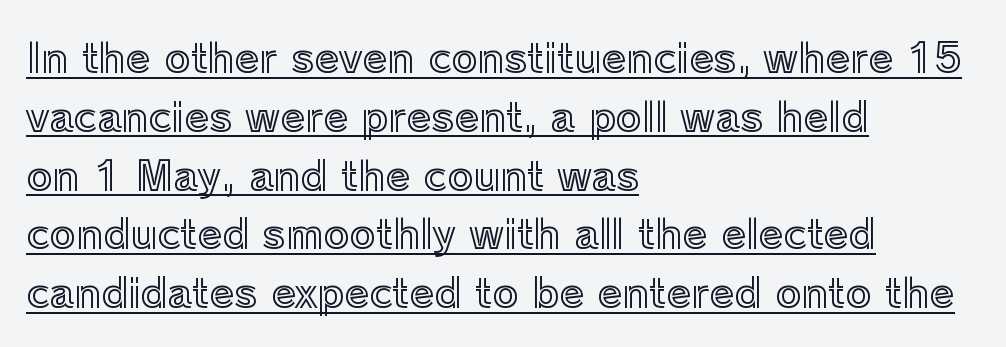
The image shows 40 px text type, upright; set left-aligned, normal line spacing (1.47x), normal letter spacing, underlined; a medium x-height.
